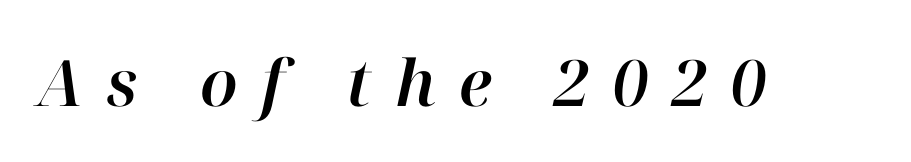
The image shows 64 px text type, italic (leaning right); set unusually wide letter spacing (+0.36 em), not underlined; high stroke contrast and a medium x-height.
